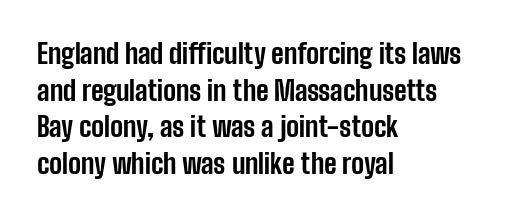
The image shows 27 px bold type, upright; set left-aligned, normal line spacing (1.36x), normal letter spacing, not underlined.
